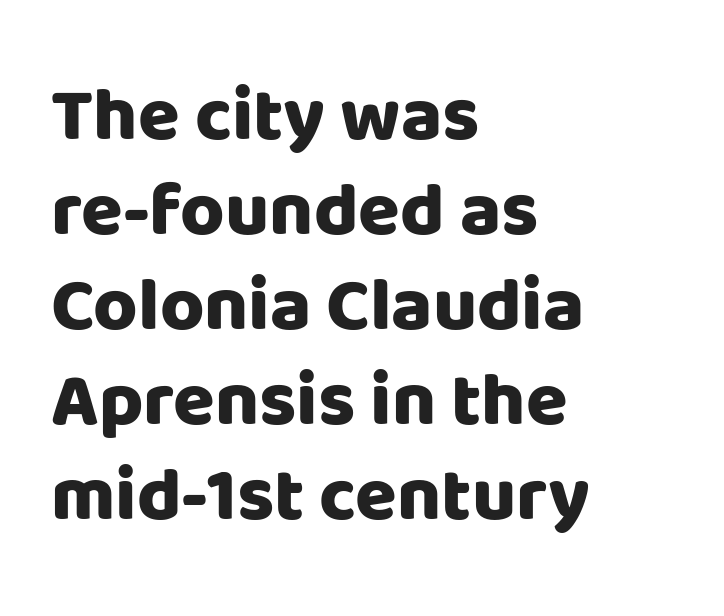
Q: Is the text bold? A: Yes.
Q: Is the text italic (slanted)? A: No, it is upright.
Q: Is the typeface a serif or a sans-serif typeface? A: Sans-serif.
Q: Is the text underlined? A: No.
Q: How is the paragraph aligned? A: Left-aligned.
Q: Is the spacing between letters normal or unusually wide? A: Normal.
Q: Is the spacing between lines tight, normal or loose? A: Normal.
Q: Width (condensed, normal, or wide)? A: Normal.
Q: Stroke contrast? A: Low.
Q: x-height? A: Large.
Q: Monospaced? A: No.
